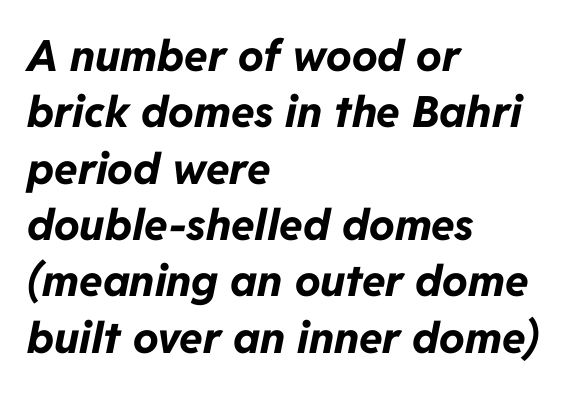
Q: Is the text bold? A: Yes.
Q: Is the text italic (slanted)? A: Yes, it leans right by about 11 degrees.
Q: Is the text underlined? A: No.
Q: How is the paragraph aligned? A: Left-aligned.
Q: Is the spacing between letters normal or unusually wide? A: Normal.
Q: Is the spacing between lines tight, normal or loose? A: Normal.
Q: Width (condensed, normal, or wide)? A: Normal.
Q: Stroke contrast? A: Low.
Q: x-height? A: Medium.
Q: Monospaced? A: No.
